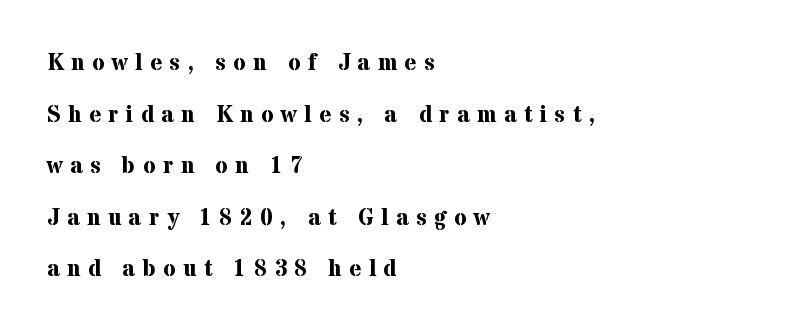
{"italic": "no", "bold": "yes", "underline": "no", "align": "left", "line_spacing": "loose", "line_spacing_ratio": 2.24, "letter_spacing": "wide", "letter_spacing_em": 0.32, "glyph_px": 23}
